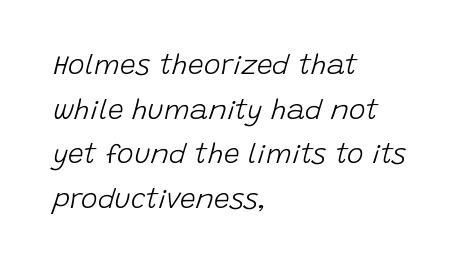
The font's italic variant was chosen for this text. A typesetter would call this leading conventional body-copy spacing. Students, note that the glyphs here touch the page at normal intervals. Descender tails drop into unmarked territory. The rendering anchors every line to the left-hand side. Bold? No — there's no thickening of the strokes.
